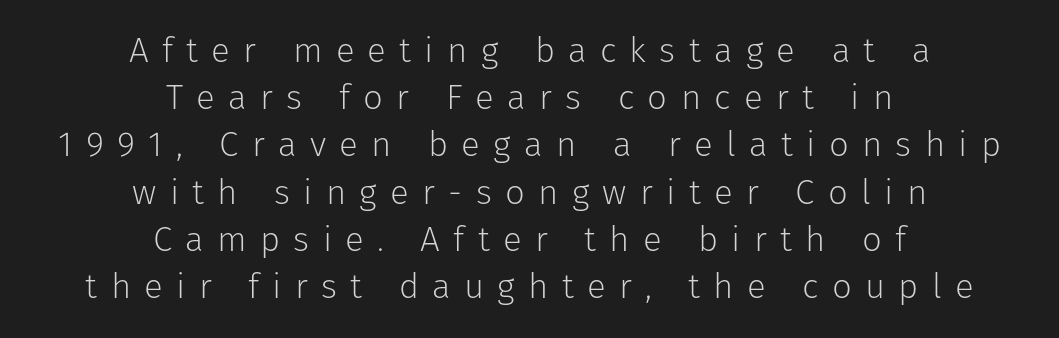
The paragraph shown floats in the horizontal middle. Plain, unruled lines of type. The font sits on the lighter half of the weight spectrum, regular included. Inter-character spacing is expanded well beyond the font's built-in metrics. The line-height multiplier appears to be the usual default.
